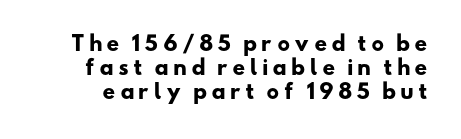
{"bold": "yes", "underline": "no", "line_spacing_ratio": 1.19, "letter_spacing": "wide", "letter_spacing_em": 0.2, "glyph_px": 20}
